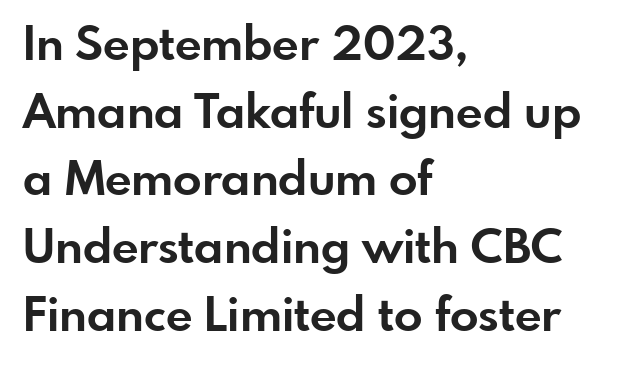
The image shows 47 px bold sans-serif type, upright; set left-aligned, normal line spacing (1.44x), normal letter spacing, not underlined; low stroke contrast and a small x-height.
